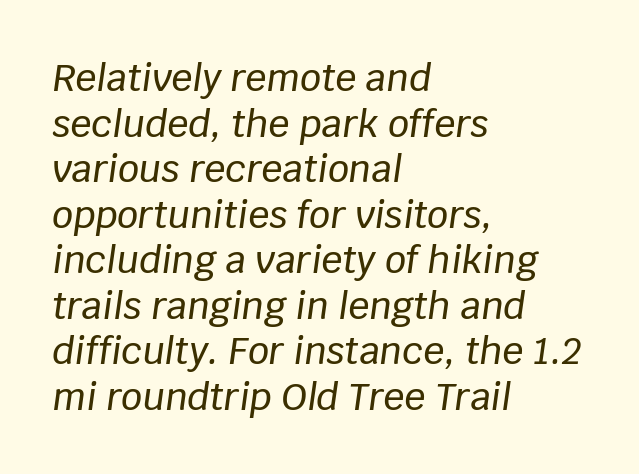
The image shows 37 px text type, italic (leaning right); set left-aligned, line spacing 1.23x, normal letter spacing, not underlined; low stroke contrast and a large x-height.
